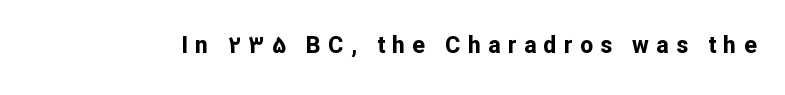
Q: Is the text bold? A: Yes.
Q: Is the text italic (slanted)? A: No, it is upright.
Q: Is the text underlined? A: No.
Q: Is the spacing between letters normal or unusually wide? A: Unusually wide.
